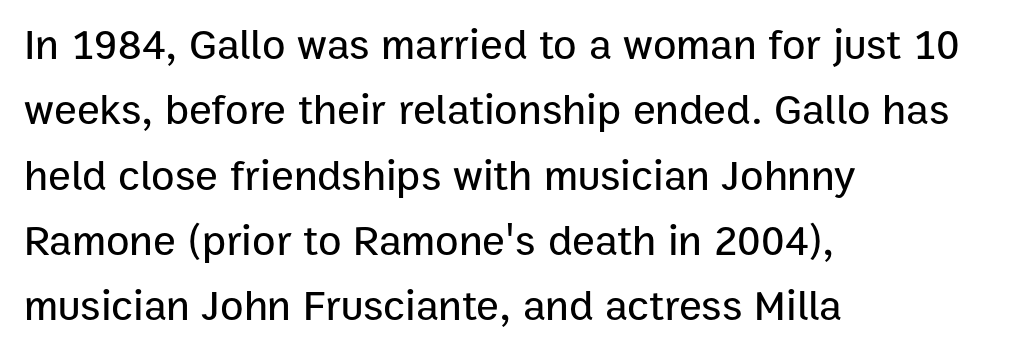
{"serif": "no", "italic": "no", "width": "normal", "stroke_contrast": "low", "x_height": "medium", "monospaced": "no", "underline": "no", "align": "left", "line_spacing": "normal", "line_spacing_ratio": 1.52, "letter_spacing": "normal", "letter_spacing_em": 0.0, "glyph_px": 43}
